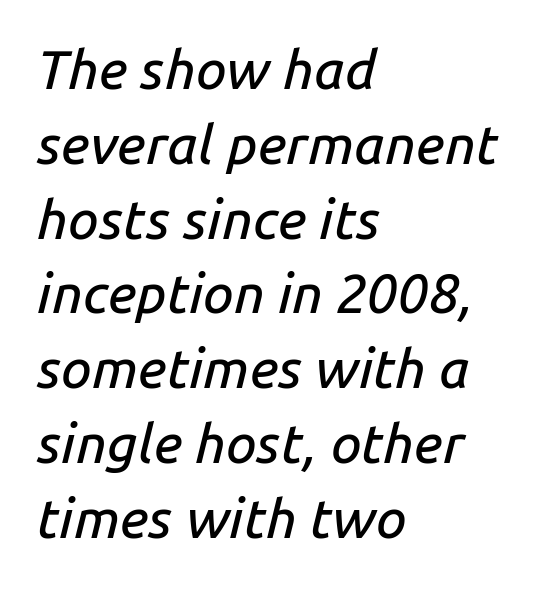
The image shows 55 px text type, italic (leaning right); set left-aligned, normal line spacing (1.36x), normal letter spacing, not underlined; low stroke contrast and a medium x-height.
